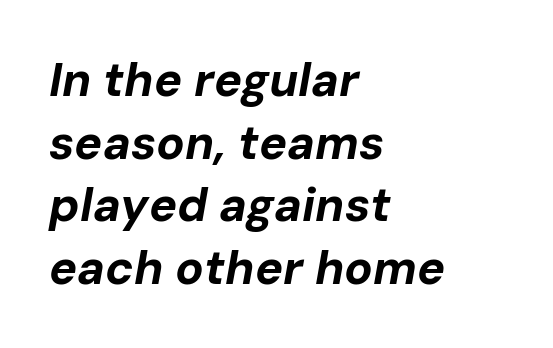
Q: Is the text bold? A: Yes.
Q: Is the text italic (slanted)? A: Yes, it leans right by about 10 degrees.
Q: Is the text underlined? A: No.
Q: How is the paragraph aligned? A: Left-aligned.
Q: Is the spacing between letters normal or unusually wide? A: Normal.
Q: Is the spacing between lines tight, normal or loose? A: Normal.
Q: Width (condensed, normal, or wide)? A: Normal.
Q: Stroke contrast? A: Low.
Q: x-height? A: Medium.
Q: Monospaced? A: No.
